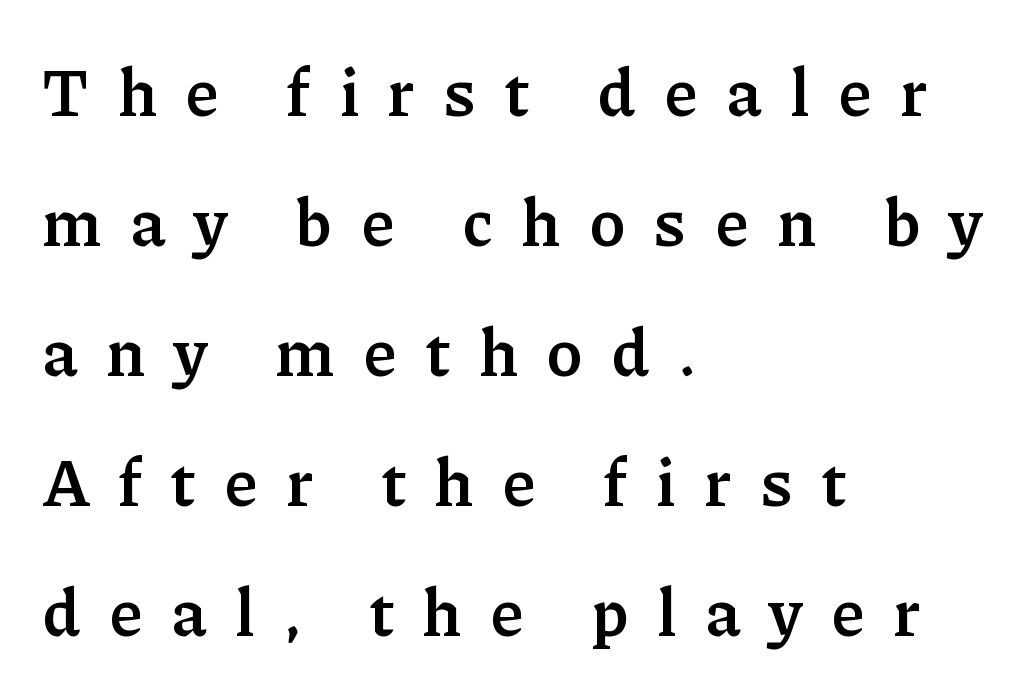
The image shows 66 px semibold serif type, upright; set left-aligned, loose line spacing (1.97x), unusually wide letter spacing (+0.43 em), not underlined; low stroke contrast and a medium x-height.
